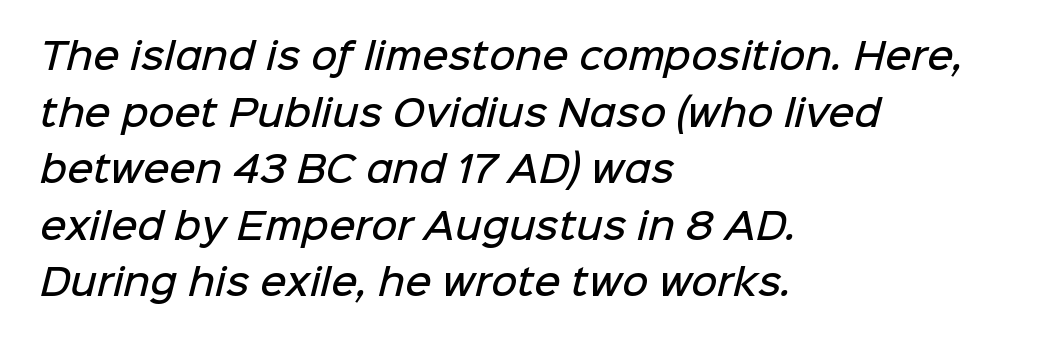
A semibold gives these letters moderate extra thickness, short of bold. The font family rendered here belongs to the sans-serif group. If you measured baseline to baseline, you'd find a middling distance. The gap between lines stays unmarked. Is the block centered? No — it sits flush against the left margin. Does extra space separate the letters? No, they use regular spacing.
